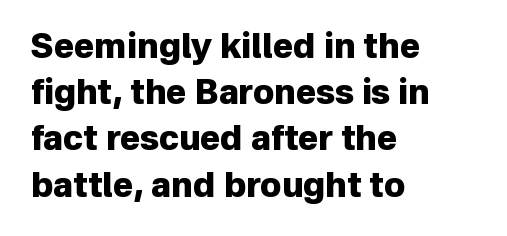
Each letter keeps its own natural width here, so spacing adapts to shape. Students, this is bold: see how much ink each stroke carries. The passage shown is typeset with a sans-serif family. The setting favours the left margin, as ordinary paragraphs usually do. Nope, not italic — everything's standing straight. The specimen omits any rule beneath the text block's lines.
